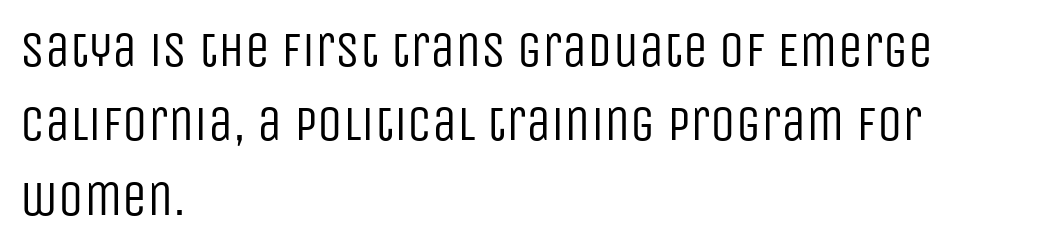
{"serif": "no", "italic": "no", "bold": "no", "weight": "regular", "width": "condensed", "stroke_contrast": "low", "x_height": "large", "monospaced": "no", "underline": "no", "align": "left", "line_spacing": "normal", "line_spacing_ratio": 1.49, "letter_spacing": "normal", "letter_spacing_em": 0.0, "glyph_px": 50}
